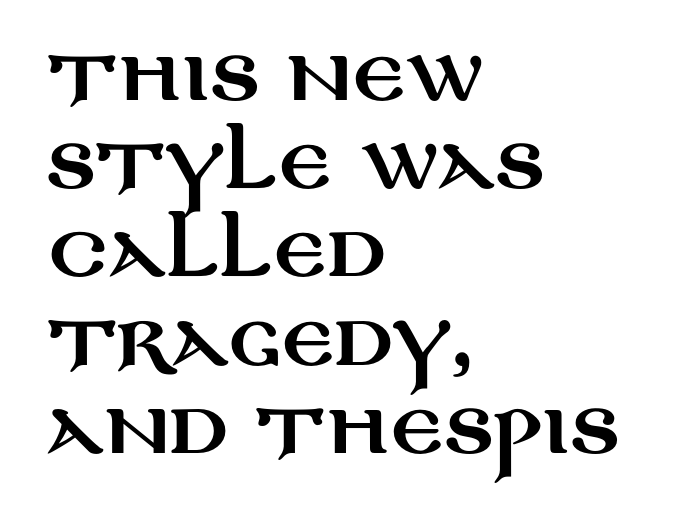
Every stem runs plumb, perpendicular to the baseline. Is this a sans? Yes — the strokes have no serifs. The space directly below the letters is spotless. The space between consecutive lines is moderate. The text block is weighted toward the left margin, trailing off unevenly rightward.
